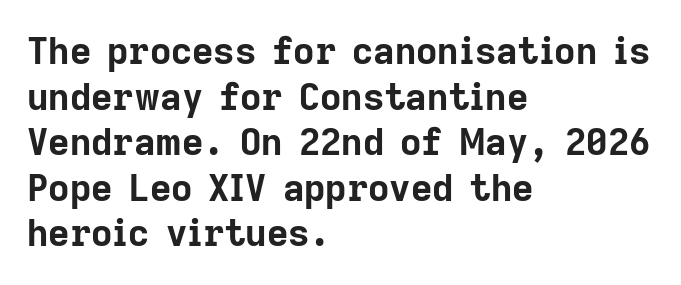
Q: Is the text bold? A: Yes.
Q: Is the text italic (slanted)? A: No, it is upright.
Q: Is the typeface a serif or a sans-serif typeface? A: Sans-serif.
Q: Is the text underlined? A: No.
Q: How is the paragraph aligned? A: Left-aligned.
Q: Is the spacing between letters normal or unusually wide? A: Normal.
Q: Width (condensed, normal, or wide)? A: Normal.
Q: Stroke contrast? A: Low.
Q: x-height? A: Medium.
Q: Monospaced? A: No.
